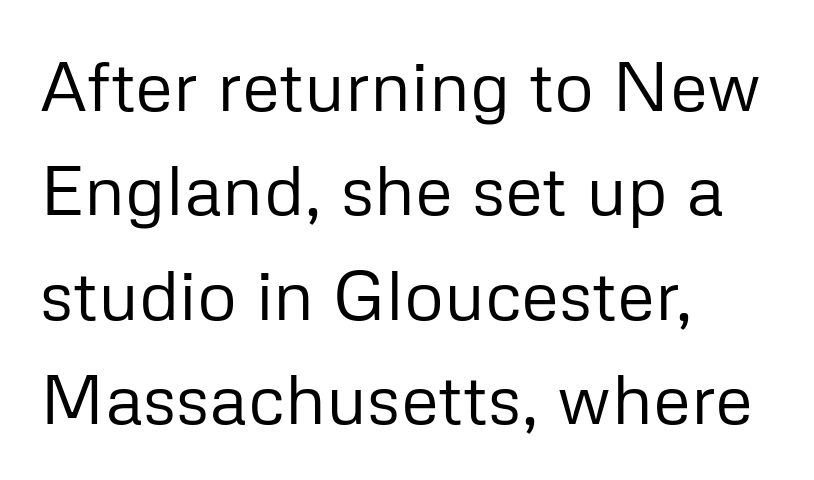
{"serif": "no", "italic": "no", "bold": "no", "weight": "regular", "width": "normal", "stroke_contrast": "low", "x_height": "medium", "monospaced": "no", "underline": "no", "align": "left", "line_spacing": "normal", "line_spacing_ratio": 1.49, "letter_spacing": "normal", "letter_spacing_em": 0.0, "glyph_px": 70}
